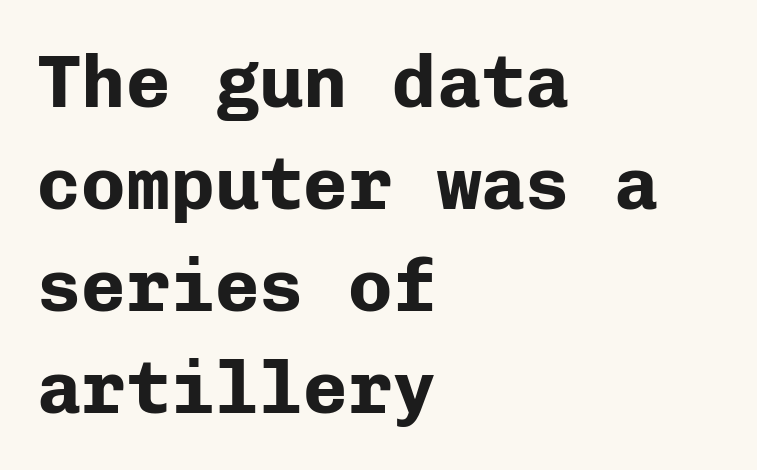
Q: Is the text bold? A: Yes.
Q: Is the text italic (slanted)? A: No, it is upright.
Q: Is the typeface a serif or a sans-serif typeface? A: Sans-serif.
Q: Is the text underlined? A: No.
Q: How is the paragraph aligned? A: Left-aligned.
Q: Is the spacing between letters normal or unusually wide? A: Normal.
Q: Is the spacing between lines tight, normal or loose? A: Normal.
Q: Width (condensed, normal, or wide)? A: Normal.
Q: Stroke contrast? A: Low.
Q: x-height? A: Medium.
Q: Monospaced? A: Yes.
